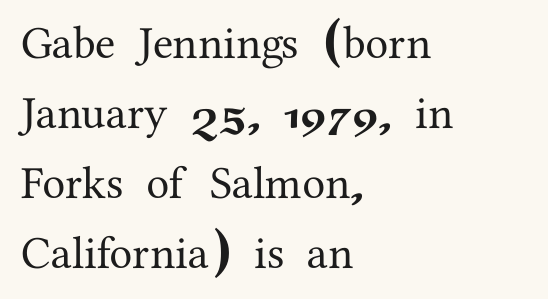
Q: Is the text italic (slanted)? A: No, it is upright.
Q: Is the typeface a serif or a sans-serif typeface? A: Serif.
Q: Is the text underlined? A: No.
Q: How is the paragraph aligned? A: Left-aligned.
Q: Is the spacing between letters normal or unusually wide? A: Normal.
Q: Is the spacing between lines tight, normal or loose? A: Normal.
Q: Width (condensed, normal, or wide)? A: Normal.
Q: Stroke contrast? A: Medium.
Q: x-height? A: Medium.
Q: Monospaced? A: No.
